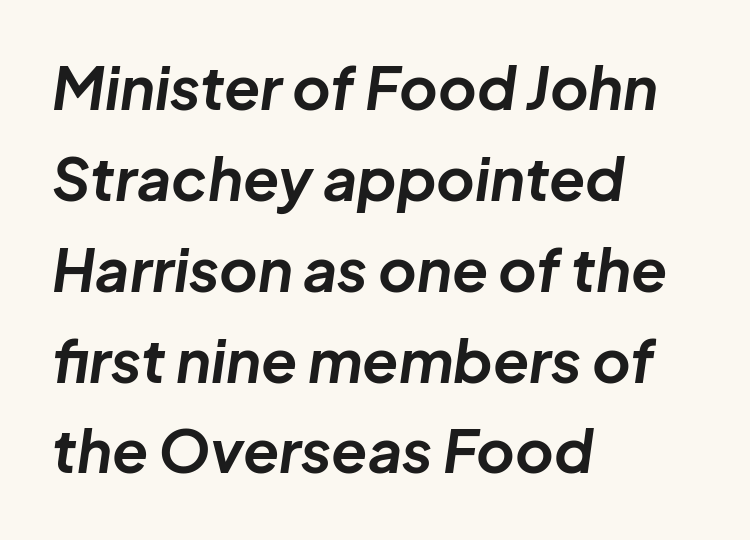
Spacing verdict: proportional, widths tailored to each character. Look at the stroke-to-counter ratio: heavy, a bold. The letters sit at their default tracking, neither squeezed nor spread. Compared with ordinary roman type, these characters are visibly tilted. Letters rest on an invisible, unmarked baseline. The paragraph has a hard left edge and a soft right edge.
